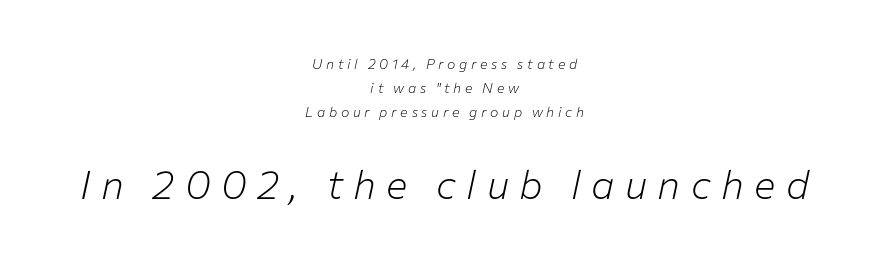
{"italic": "yes", "lean": "right", "slant_degrees": 12, "bold": "no", "weight": "light", "width": "normal", "stroke_contrast": "low", "x_height": "medium", "monospaced": "no", "underline": "no", "align": "center", "line_spacing_ratio": 1.71, "letter_spacing": "wide", "letter_spacing_em": 0.26, "larger_block": "second", "size_ratio": 2.86, "glyph_px": 40}
